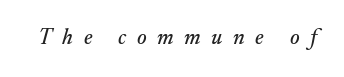
The image shows 22 px text type, italic (leaning right); set unusually wide letter spacing (+0.48 em), not underlined.
